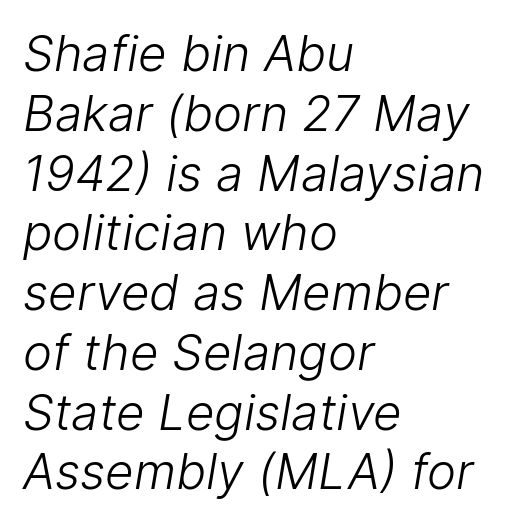
You could not count columns in this text — the font is proportionally spaced. No extra tracking has been applied to these lines. The space directly below the letters is spotless. Ink coverage per letter is moderate at most. What kind of face is this? One without serifs — a sans.
